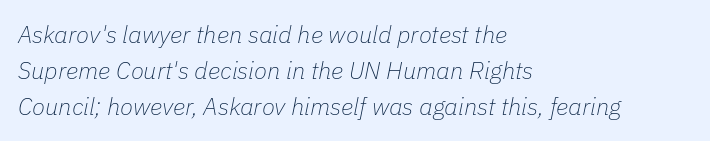
The lines in this sample share a left origin and differ only in where they stop. Glance below the letters and you will spot only blank space. On a weight scale, this lands at 450 or below. The line-height multiplier appears to be the usual default. The rendering keeps characters at their native spacing.
